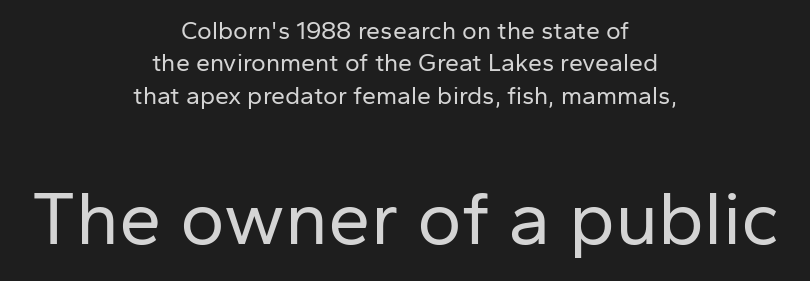
The image shows 76 px regular-weight sans-serif type, upright; set centered, normal line spacing (1.3x), normal letter spacing, not underlined; the second (bottom) block is 3.04x larger; low stroke contrast and a medium x-height.
